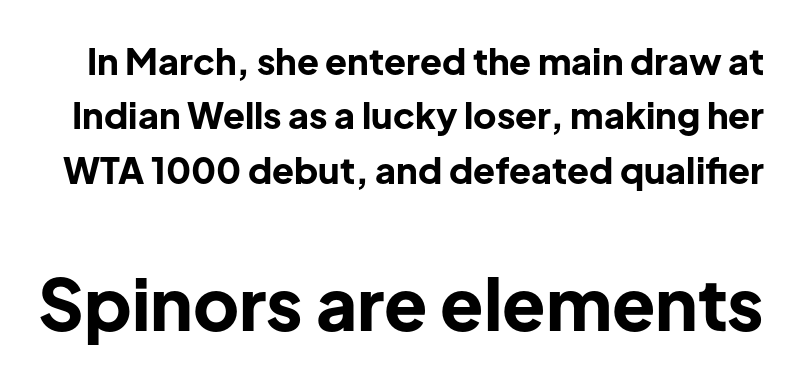
The image shows 71 px bold sans-serif type, upright; set normal line spacing (1.51x), normal letter spacing, not underlined; the second (bottom) block is 1.97x larger; low stroke contrast and a medium x-height.
